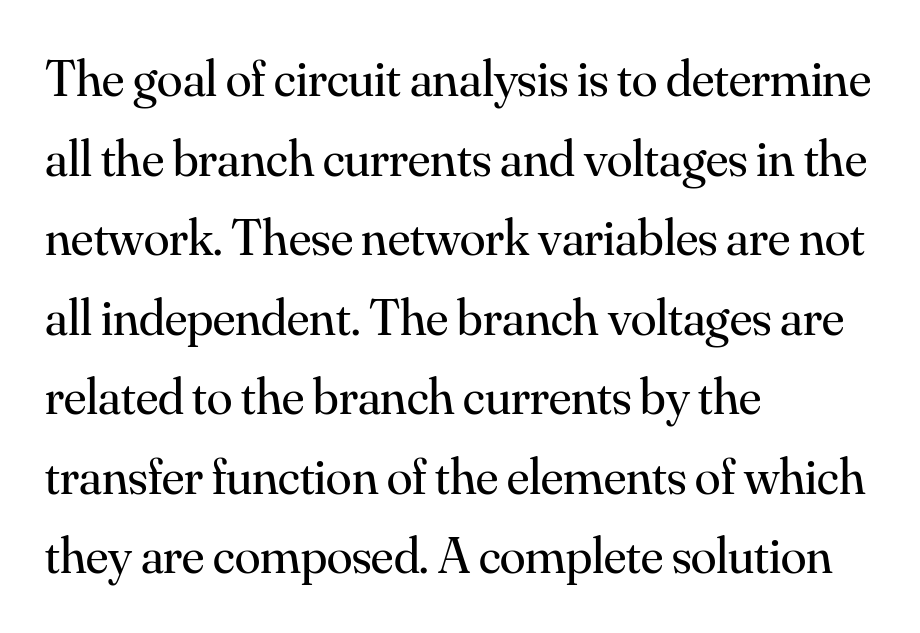
Q: Is the text bold? A: No.
Q: Is the text italic (slanted)? A: No, it is upright.
Q: Is the typeface a serif or a sans-serif typeface? A: Serif.
Q: Is the text underlined? A: No.
Q: How is the paragraph aligned? A: Left-aligned.
Q: Is the spacing between letters normal or unusually wide? A: Normal.
Q: Is the spacing between lines tight, normal or loose? A: Normal.
Q: Width (condensed, normal, or wide)? A: Normal.
Q: Stroke contrast? A: Medium.
Q: x-height? A: Small.
Q: Monospaced? A: No.
